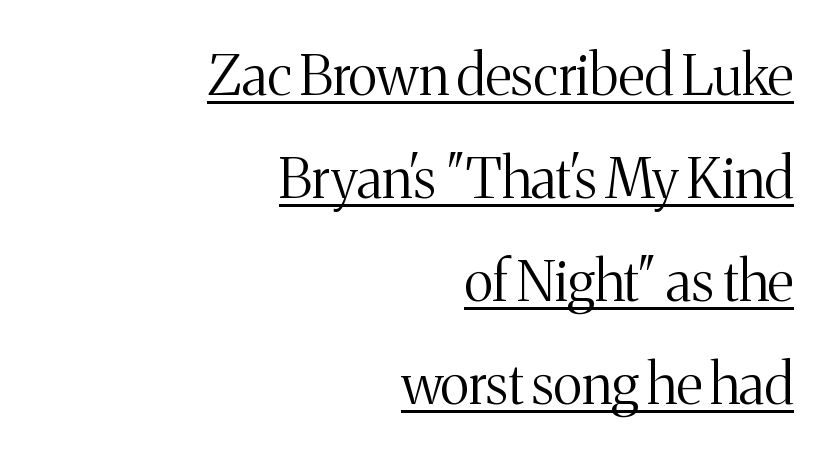
The image shows 56 px light serif type, upright; set right-aligned, line spacing 1.84x, normal letter spacing, underlined; medium stroke contrast and a medium x-height.
